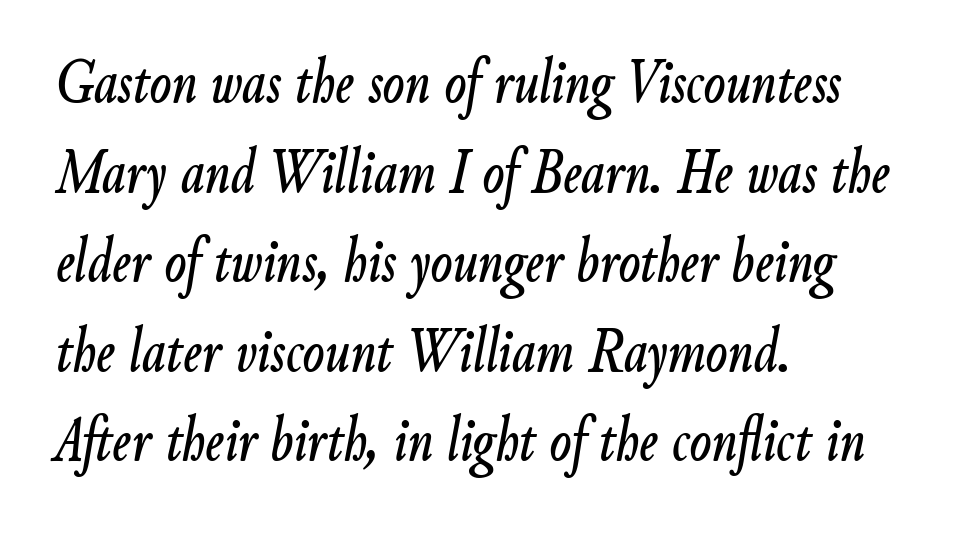
The image shows 64 px condensed type, italic (leaning right); set left-aligned, normal line spacing (1.4x), normal letter spacing, not underlined; low stroke contrast and a small x-height.
